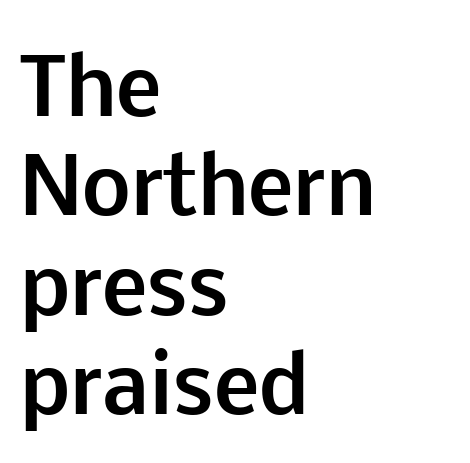
The image shows 77 px bold sans-serif type, upright; set left-aligned, normal line spacing (1.29x), normal letter spacing, not underlined; low stroke contrast and a medium x-height.
